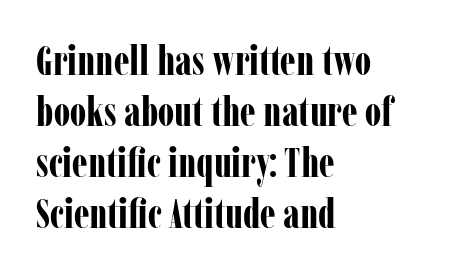
{"serif": "yes", "italic": "no", "bold": "yes", "weight": "bold", "width": "condensed", "stroke_contrast": "low", "x_height": "medium", "monospaced": "no", "underline": "no", "align": "left", "line_spacing_ratio": 1.24, "letter_spacing": "normal", "letter_spacing_em": 0.0, "glyph_px": 41}
